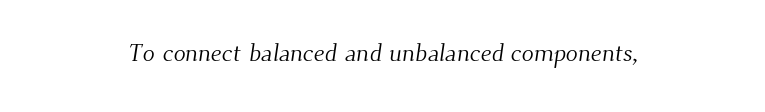
{"bold": "no", "underline": "no", "letter_spacing": "normal", "letter_spacing_em": 0.0, "glyph_px": 25}
